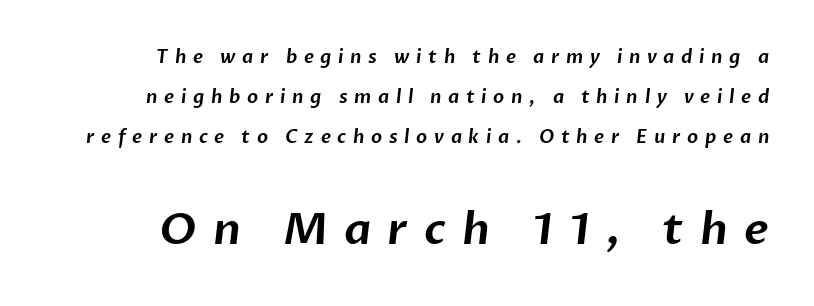
{"serif": "no", "width": "normal", "stroke_contrast": "low", "x_height": "medium", "monospaced": "no", "underline": "no", "align": "right", "line_spacing": "loose", "line_spacing_ratio": 2.21, "letter_spacing": "wide", "letter_spacing_em": 0.37, "larger_block": "second", "size_ratio": 2.44, "glyph_px": 44}
